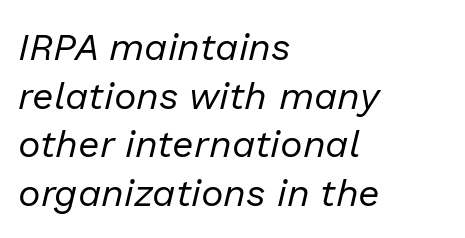
Q: Is the text bold? A: No.
Q: Is the text italic (slanted)? A: Yes, it leans right by about 13 degrees.
Q: Is the text underlined? A: No.
Q: How is the paragraph aligned? A: Left-aligned.
Q: Is the spacing between letters normal or unusually wide? A: Normal.
Q: Is the spacing between lines tight, normal or loose? A: Normal.
Q: Width (condensed, normal, or wide)? A: Normal.
Q: Stroke contrast? A: Low.
Q: x-height? A: Medium.
Q: Monospaced? A: No.
